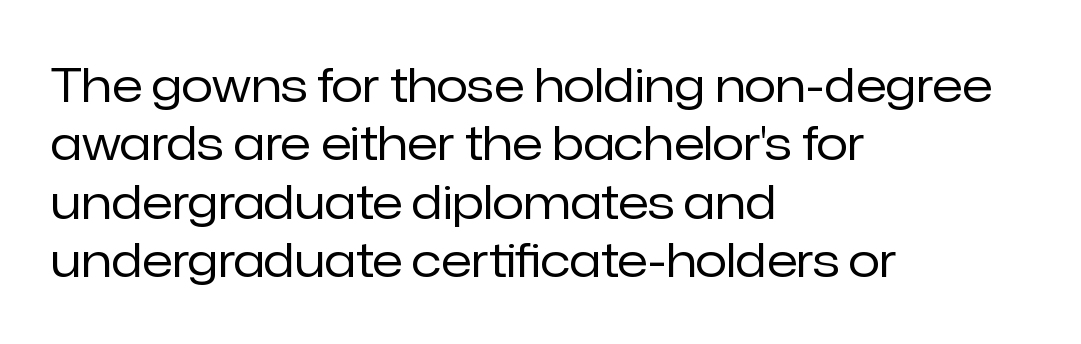
Q: Is the text bold? A: No.
Q: Is the text italic (slanted)? A: No, it is upright.
Q: Is the typeface a serif or a sans-serif typeface? A: Sans-serif.
Q: Is the text underlined? A: No.
Q: How is the paragraph aligned? A: Left-aligned.
Q: Is the spacing between letters normal or unusually wide? A: Normal.
Q: Is the spacing between lines tight, normal or loose? A: Normal.
Q: Width (condensed, normal, or wide)? A: Normal.
Q: Stroke contrast? A: Low.
Q: x-height? A: Medium.
Q: Monospaced? A: No.
